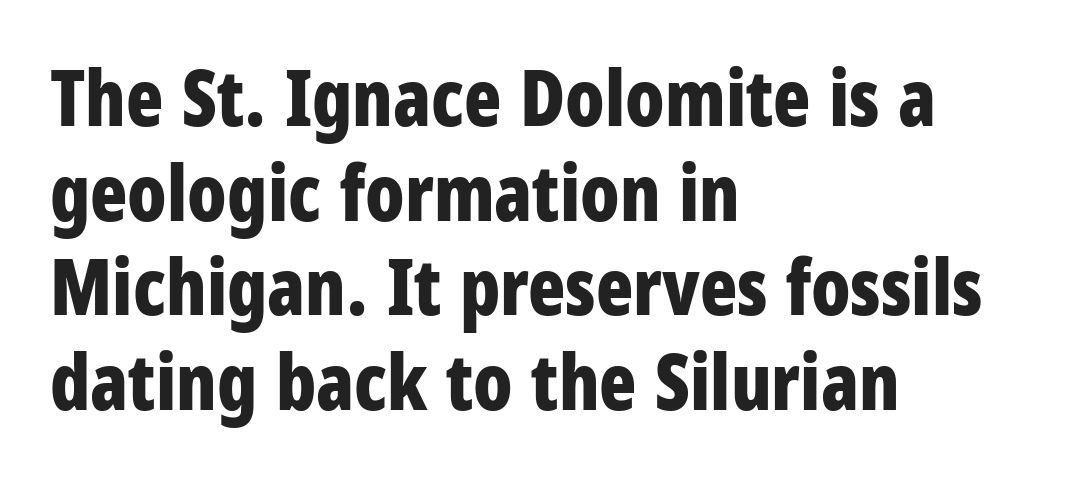
Spacing verdict: proportional, widths tailored to each character. These lines carry a lot of weight — the face is fully bold. Nobody drew a line under any word here. Horizontally, the lines are justified to the leading edge only. The typeface chosen for these lines omits serifs.
